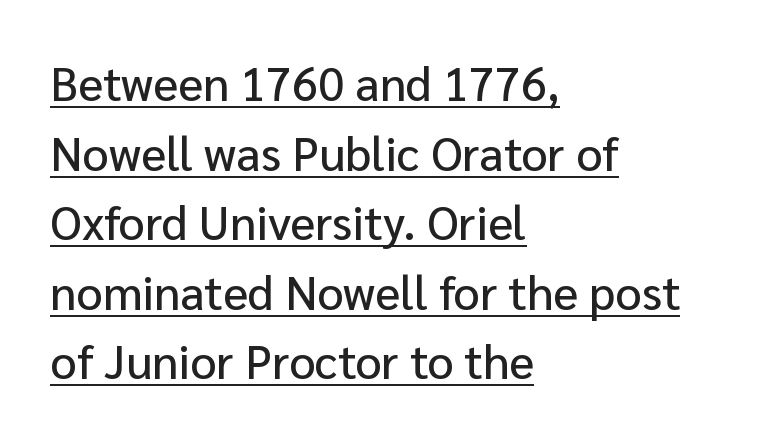
Q: Is the text italic (slanted)? A: No, it is upright.
Q: Is the typeface a serif or a sans-serif typeface? A: Sans-serif.
Q: Is the text underlined? A: Yes.
Q: How is the paragraph aligned? A: Left-aligned.
Q: Is the spacing between letters normal or unusually wide? A: Normal.
Q: Is the spacing between lines tight, normal or loose? A: Normal.
Q: Width (condensed, normal, or wide)? A: Normal.
Q: Stroke contrast? A: Low.
Q: x-height? A: Medium.
Q: Monospaced? A: No.
